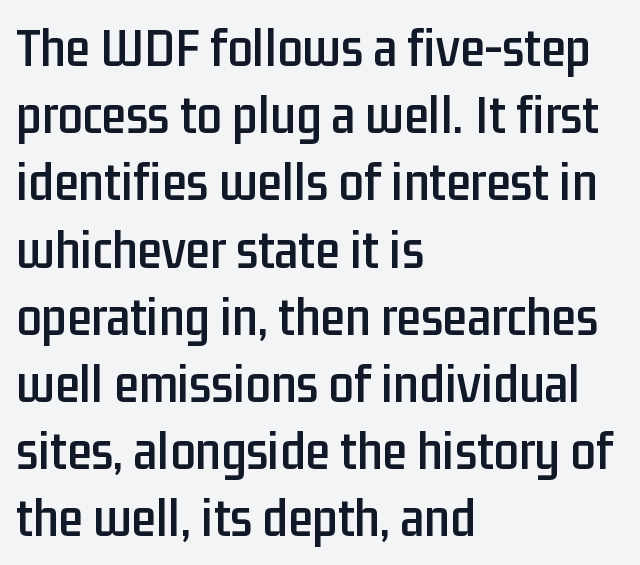
Q: Is the text italic (slanted)? A: No, it is upright.
Q: Is the typeface a serif or a sans-serif typeface? A: Sans-serif.
Q: Is the text underlined? A: No.
Q: How is the paragraph aligned? A: Left-aligned.
Q: Is the spacing between letters normal or unusually wide? A: Normal.
Q: Width (condensed, normal, or wide)? A: Condensed.
Q: Stroke contrast? A: Low.
Q: x-height? A: Medium.
Q: Monospaced? A: No.
